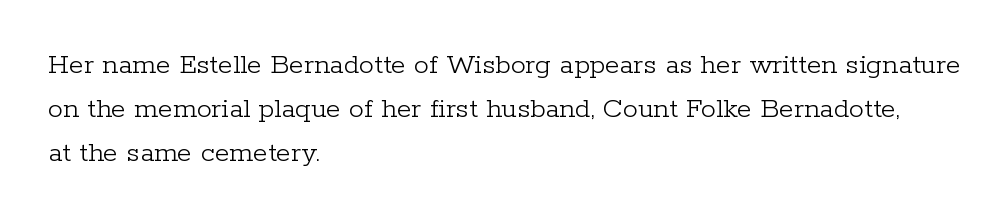
Q: Is the text bold? A: No.
Q: Is the text italic (slanted)? A: No, it is upright.
Q: Is the typeface a serif or a sans-serif typeface? A: Serif.
Q: Is the text underlined? A: No.
Q: How is the paragraph aligned? A: Left-aligned.
Q: Is the spacing between letters normal or unusually wide? A: Normal.
Q: Is the spacing between lines tight, normal or loose? A: Normal.
Q: Width (condensed, normal, or wide)? A: Normal.
Q: Stroke contrast? A: Low.
Q: x-height? A: Medium.
Q: Monospaced? A: No.
